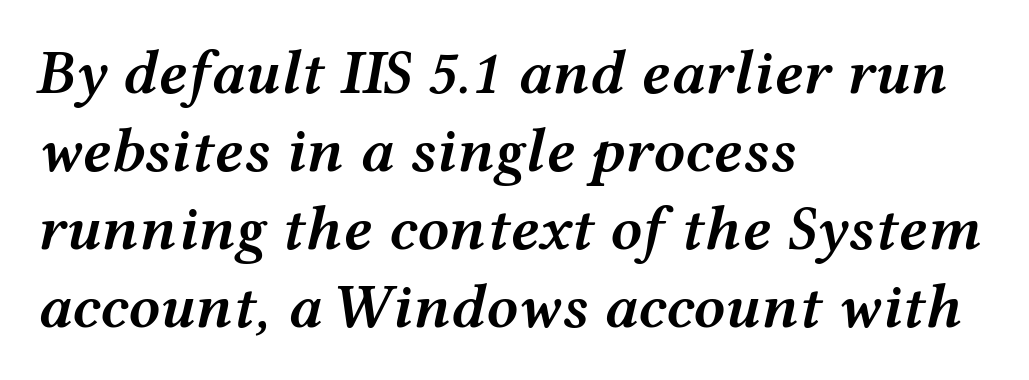
The image shows 63 px semibold, wide type, italic (leaning right); set left-aligned, line spacing 1.24x, normal letter spacing, not underlined; medium stroke contrast and a medium x-height.
